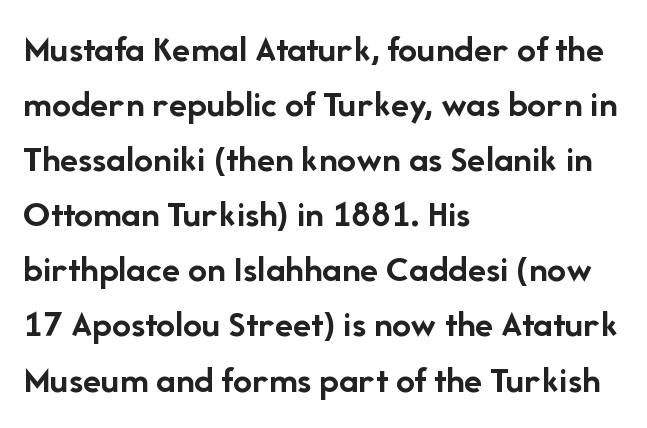
{"serif": "no", "italic": "no", "bold": "yes", "weight": "semibold", "width": "normal", "stroke_contrast": "low", "x_height": "medium", "monospaced": "no", "underline": "no", "align": "left", "line_spacing": "normal", "line_spacing_ratio": 1.45, "letter_spacing": "normal", "letter_spacing_em": 0.0, "glyph_px": 38}
